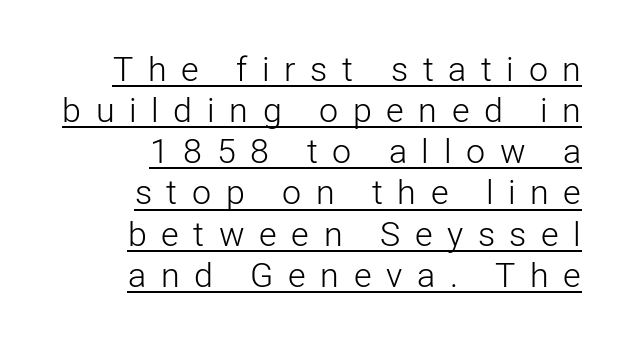
Q: Is the text bold? A: No.
Q: Is the text italic (slanted)? A: No, it is upright.
Q: Is the typeface a serif or a sans-serif typeface? A: Sans-serif.
Q: Is the text underlined? A: Yes.
Q: How is the paragraph aligned? A: Right-aligned.
Q: Is the spacing between letters normal or unusually wide? A: Unusually wide.
Q: Width (condensed, normal, or wide)? A: Normal.
Q: Stroke contrast? A: Low.
Q: x-height? A: Medium.
Q: Monospaced? A: No.
